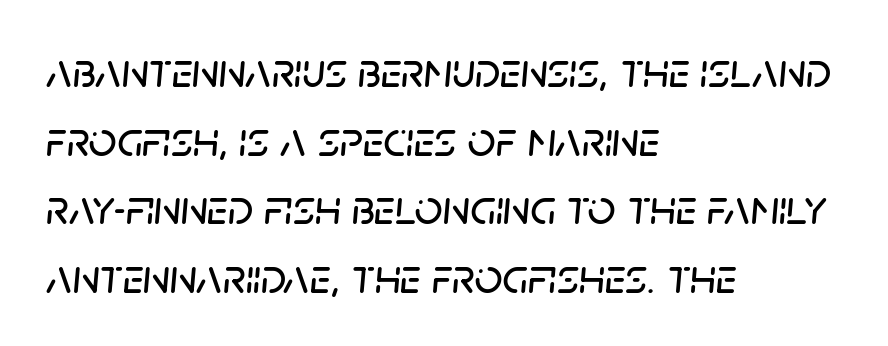
The image shows 49 px text type, italic (leaning right); set left-aligned, normal line spacing (1.4x), normal letter spacing, not underlined; low stroke contrast and a large x-height.
